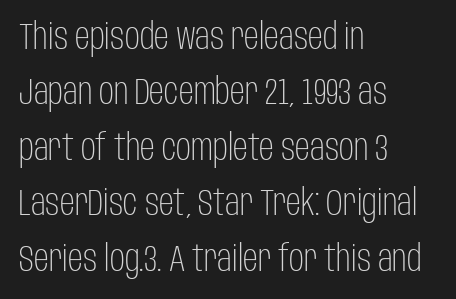
Q: Is the text bold? A: No.
Q: Is the text italic (slanted)? A: No, it is upright.
Q: Is the typeface a serif or a sans-serif typeface? A: Sans-serif.
Q: Is the text underlined? A: No.
Q: How is the paragraph aligned? A: Left-aligned.
Q: Is the spacing between letters normal or unusually wide? A: Normal.
Q: Is the spacing between lines tight, normal or loose? A: Normal.
Q: Width (condensed, normal, or wide)? A: Condensed.
Q: Stroke contrast? A: Low.
Q: x-height? A: Large.
Q: Monospaced? A: No.
